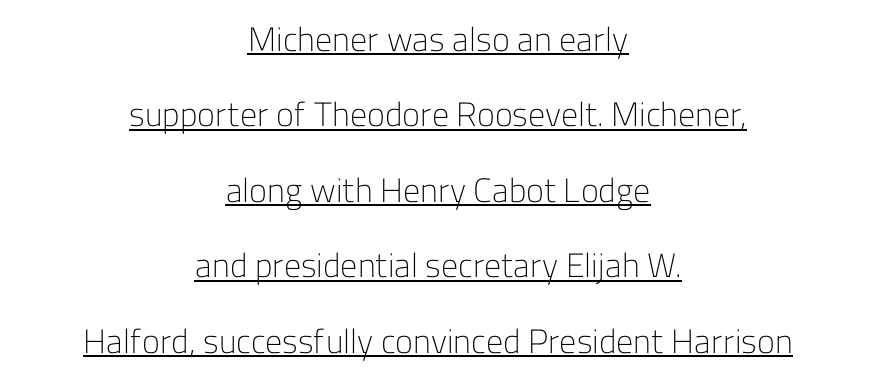
{"serif": "no", "italic": "no", "bold": "no", "weight": "light", "width": "normal", "stroke_contrast": "low", "x_height": "medium", "monospaced": "no", "underline": "yes", "align": "center", "line_spacing": "loose", "line_spacing_ratio": 2.22, "letter_spacing": "normal", "letter_spacing_em": 0.0, "glyph_px": 34}
